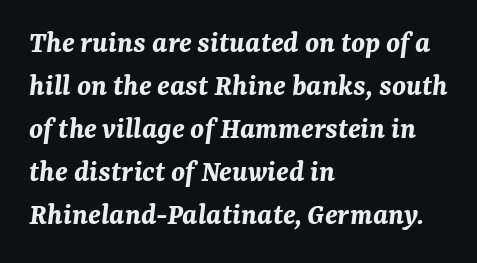
The image shows 31 px bold type, italic (leaning right); set left-aligned, normal line spacing (1.39x), normal letter spacing, not underlined; medium stroke contrast and a medium x-height.
